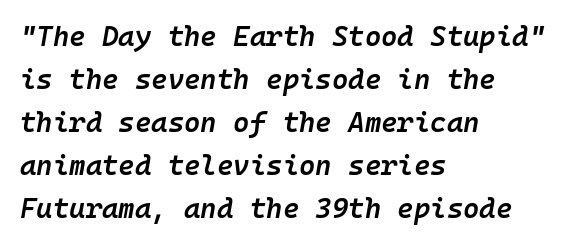
Do the characters align in a grid? Yes, the font is monospaced. Bold? Not quite — semibold, heavier than regular but stopping short. This block has exactly the height ordinary leading produces. The gaps between neighbouring characters are ordinary and unremarkable. Only glyphs here, with clear space below each row.
